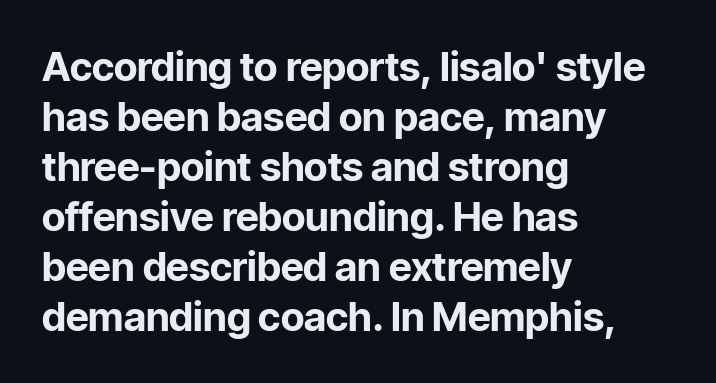
Looks like regular typesetting: each glyph gets only the width it needs. The rendering uses a moderate line-height, typical for paragraphs. Upright lettering throughout. Descenders are the only things crossing below the line. How are the letters spaced? Ordinarily, with no added tracking.
